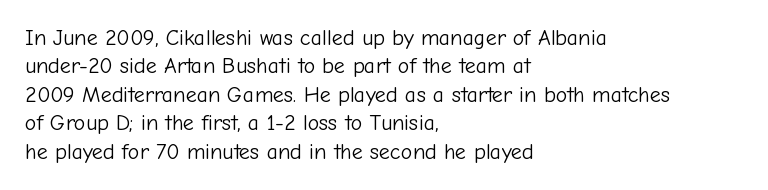
The image shows 22 px text type, upright; set left-aligned, normal line spacing (1.29x), normal letter spacing, not underlined.
